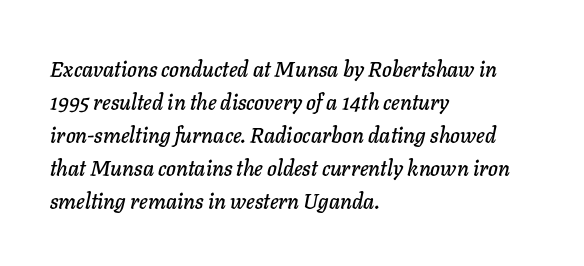
Q: Is the text italic (slanted)? A: Yes, it leans right by about 11 degrees.
Q: Is the text underlined? A: No.
Q: How is the paragraph aligned? A: Left-aligned.
Q: Is the spacing between letters normal or unusually wide? A: Normal.
Q: Is the spacing between lines tight, normal or loose? A: Normal.
